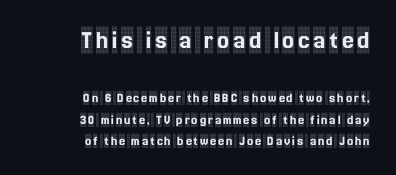
Q: Is the text italic (slanted)? A: No, it is upright.
Q: Is the text underlined? A: No.
Q: How is the paragraph aligned? A: Right-aligned.
Q: Is the spacing between lines tight, normal or loose? A: Normal.
Q: Which block of text is set in a larger size, the first (top) or the second (bottom)? A: The first (top) one.
